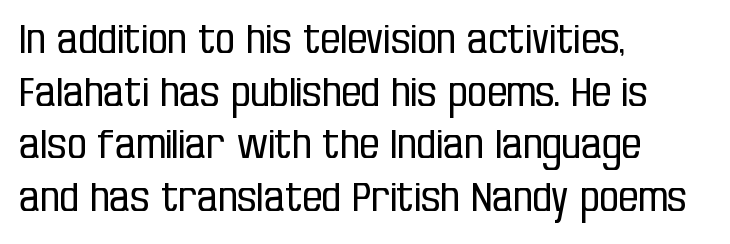
The image shows 39 px regular-weight, condensed sans-serif type, upright; set left-aligned, normal line spacing (1.35x), normal letter spacing, not underlined; low stroke contrast and a large x-height.
